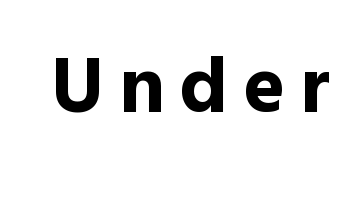
The image shows 79 px bold sans-serif type, upright; set not underlined; a medium x-height.
